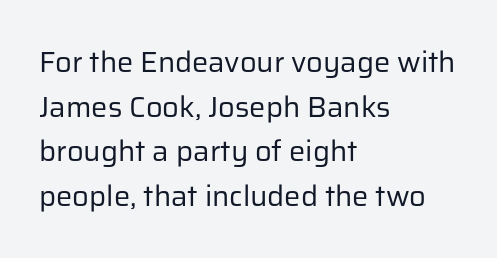
{"serif": "no", "italic": "no", "bold": "no", "weight": "regular", "width": "normal", "stroke_contrast": "low", "x_height": "medium", "monospaced": "no", "underline": "no", "align": "left", "line_spacing": "normal", "line_spacing_ratio": 1.54, "letter_spacing": "normal", "letter_spacing_em": 0.0, "glyph_px": 29}
